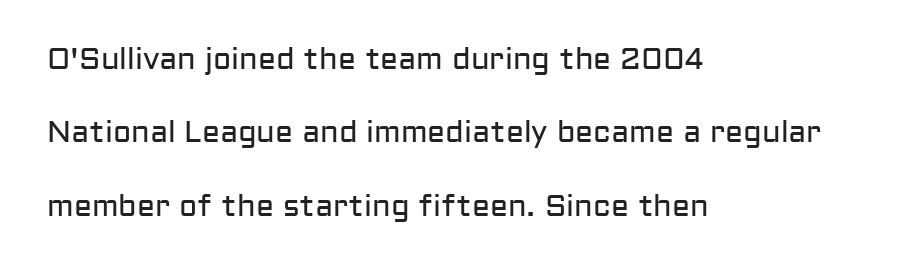
Successive baselines arrive slowly, with a big drop between each. Character widths vary here, with narrow letters taking less room than wide ones. Decoration check: the copy has no underline. Vertical stems look standard width or narrower in stroke.
